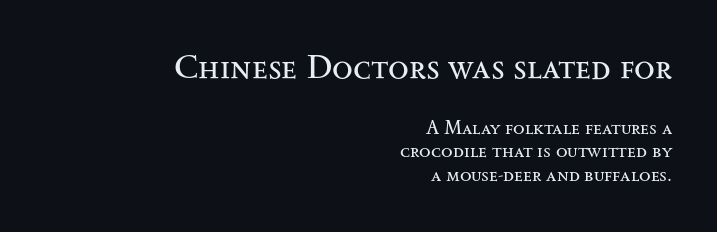
Varying glyph widths throughout — classic text-font behaviour. The specimen reads as upright at a glance. A typesetter would call this zero additional tracking. Which of the two is more prominent by size? The first, at the top.
